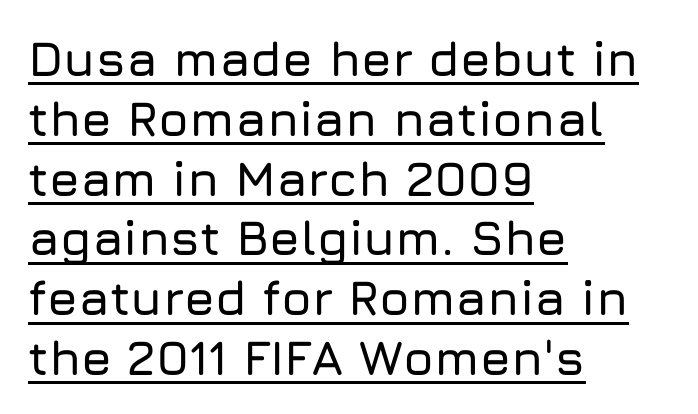
The image shows 49 px sans-serif type, upright; set left-aligned, line spacing 1.22x, normal letter spacing, underlined; low stroke contrast and a medium x-height.
